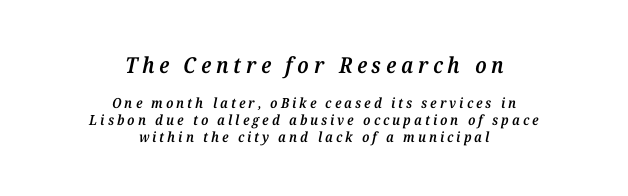
The zone under the glyphs is completely vacant. The letters are spread apart with noticeably loose tracking. Line starts and ends both wander, symmetrically. If you squint, the top block still reads clearly — it's the larger of the two. Caption: semibold face, moderately heavy strokes. Looking at the ascenders, they clearly lean.
